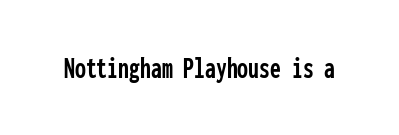
The image shows 31 px condensed sans-serif type, upright, monospaced; set normal letter spacing, not underlined; low stroke contrast and a medium x-height.
